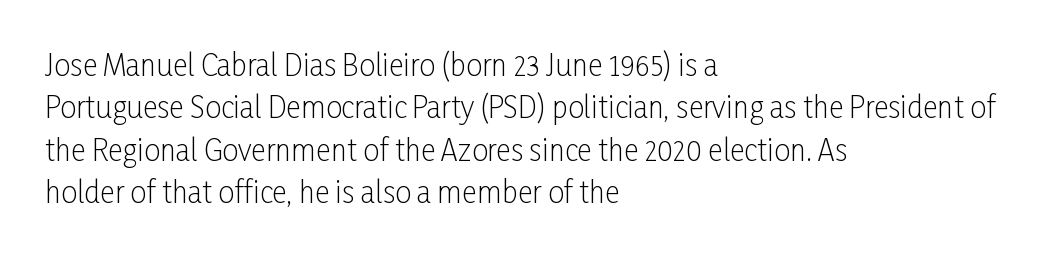
The image shows 29 px light, condensed sans-serif type, upright; set left-aligned, normal line spacing (1.46x), normal letter spacing, not underlined; low stroke contrast and a medium x-height.
